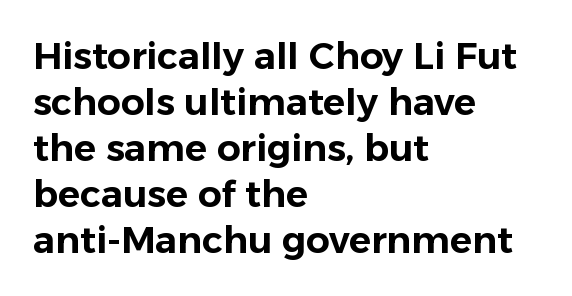
The image shows 37 px sans-serif type, upright; set left-aligned, line spacing 1.24x, normal letter spacing, not underlined; low stroke contrast and a medium x-height.
